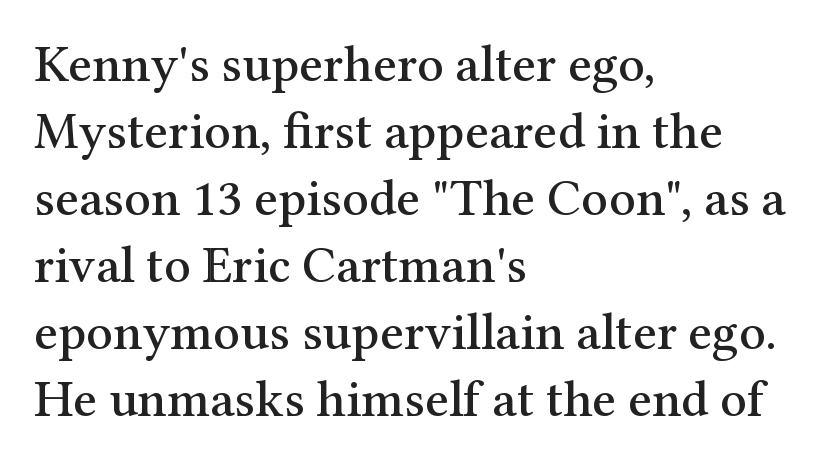
Q: Is the text italic (slanted)? A: No, it is upright.
Q: Is the typeface a serif or a sans-serif typeface? A: Serif.
Q: Is the text underlined? A: No.
Q: How is the paragraph aligned? A: Left-aligned.
Q: Is the spacing between letters normal or unusually wide? A: Normal.
Q: Is the spacing between lines tight, normal or loose? A: Normal.
Q: Width (condensed, normal, or wide)? A: Normal.
Q: Stroke contrast? A: Medium.
Q: x-height? A: Medium.
Q: Monospaced? A: No.
